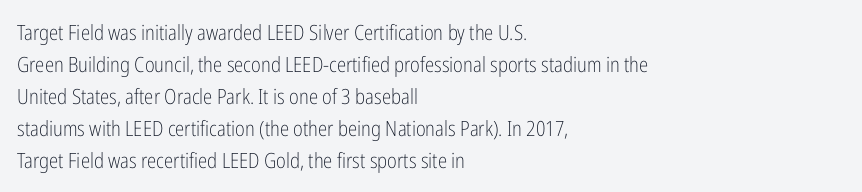
Vertical strokes here are truly vertical. The paragraph has a hard left edge and a soft right edge. The rendering uses a moderate line-height, typical for paragraphs. The cut favours lightness, reaching ordinary text weight at its darkest.
